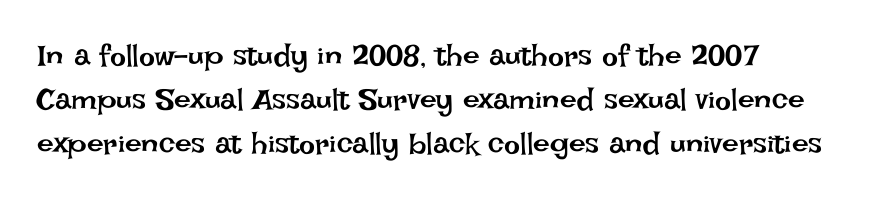
{"italic": "no", "bold": "no", "weight": "regular", "width": "normal", "stroke_contrast": "low", "x_height": "large", "monospaced": "no", "underline": "no", "align": "left", "line_spacing": "normal", "line_spacing_ratio": 1.46, "letter_spacing": "normal", "letter_spacing_em": 0.0, "glyph_px": 30}
